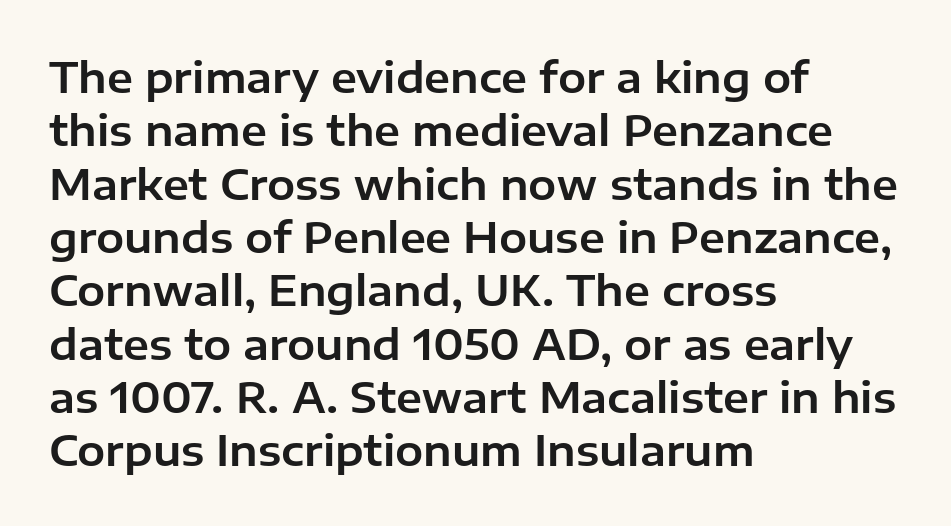
Q: Is the text italic (slanted)? A: No, it is upright.
Q: Is the typeface a serif or a sans-serif typeface? A: Sans-serif.
Q: Is the text underlined? A: No.
Q: How is the paragraph aligned? A: Left-aligned.
Q: Is the spacing between letters normal or unusually wide? A: Normal.
Q: Is the spacing between lines tight, normal or loose? A: Normal.
Q: Width (condensed, normal, or wide)? A: Normal.
Q: Stroke contrast? A: Low.
Q: x-height? A: Medium.
Q: Monospaced? A: No.
